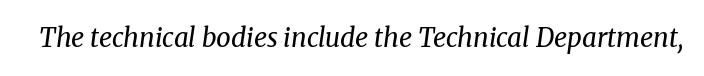
Q: Is the text bold? A: No.
Q: Is the text italic (slanted)? A: Yes, it leans right by about 8 degrees.
Q: Is the text underlined? A: No.
Q: Is the spacing between letters normal or unusually wide? A: Normal.
